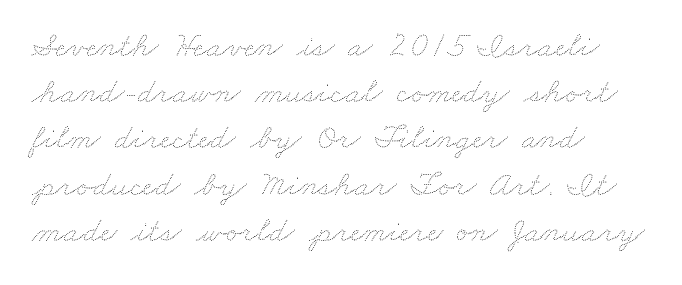
These lines are rendered in a variable-pitch font. The paragraph has a hard left edge and a soft right edge. The strokes are not fattened; the text isn't bold. A clean baseline with only descenders dipping below it.
